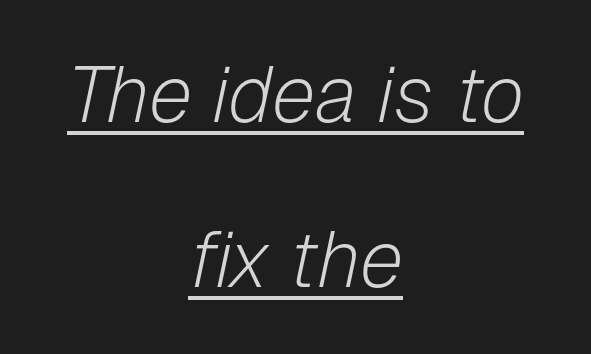
{"italic": "yes", "lean": "right", "slant_degrees": 12, "bold": "no", "weight": "light", "width": "normal", "stroke_contrast": "low", "x_height": "medium", "monospaced": "no", "underline": "yes", "align": "center", "line_spacing": "loose", "line_spacing_ratio": 2.09, "letter_spacing": "normal", "letter_spacing_em": 0.0, "glyph_px": 79}
